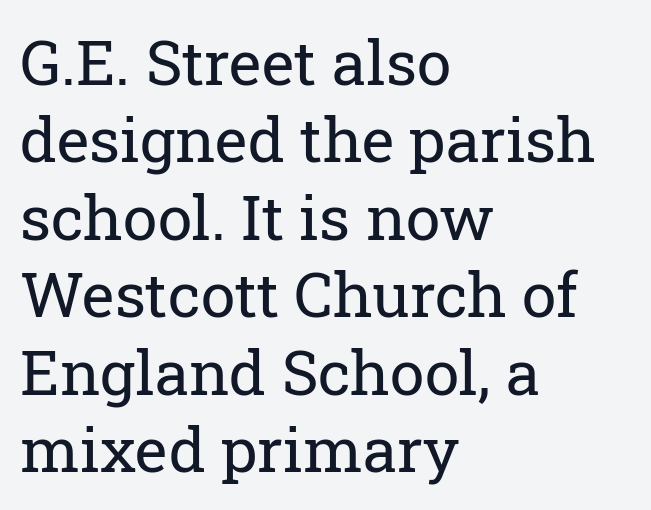
The passage is arranged the way most books set body copy — flush left. Clear beneath every line of the passage. These lines keep a tight, regular rhythm from letter to letter. Summary of weight: not heavy and not bold.
